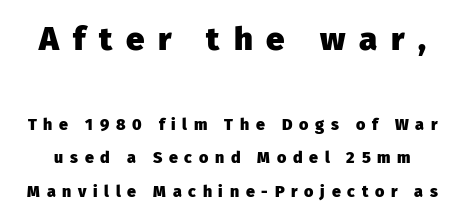
Q: Is the text bold? A: Yes.
Q: Is the text italic (slanted)? A: No, it is upright.
Q: Is the typeface a serif or a sans-serif typeface? A: Sans-serif.
Q: Is the text underlined? A: No.
Q: Is the spacing between letters normal or unusually wide? A: Unusually wide.
Q: Is the spacing between lines tight, normal or loose? A: Loose.
Q: Which block of text is set in a larger size, the first (top) or the second (bottom)? A: The first (top) one.
Q: Width (condensed, normal, or wide)? A: Normal.
Q: Stroke contrast? A: Low.
Q: x-height? A: Medium.
Q: Monospaced? A: No.
